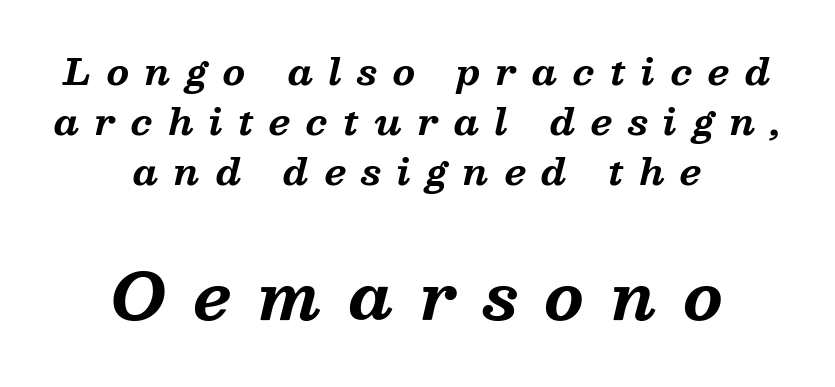
Q: Is the text bold? A: Yes.
Q: Is the text italic (slanted)? A: Yes, it leans right by about 13 degrees.
Q: Is the typeface a serif or a sans-serif typeface? A: Serif.
Q: Is the text underlined? A: No.
Q: How is the paragraph aligned? A: Centered.
Q: Is the spacing between letters normal or unusually wide? A: Unusually wide.
Q: Is the spacing between lines tight, normal or loose? A: Normal.
Q: Which block of text is set in a larger size, the first (top) or the second (bottom)? A: The second (bottom) one.
Q: Width (condensed, normal, or wide)? A: Normal.
Q: Stroke contrast? A: Medium.
Q: x-height? A: Medium.
Q: Monospaced? A: No.
